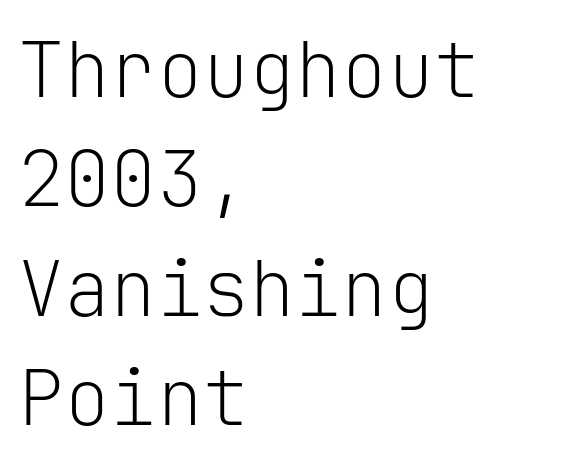
{"serif": "no", "italic": "no", "bold": "no", "weight": "light", "width": "normal", "stroke_contrast": "low", "x_height": "medium", "monospaced": "yes", "underline": "no", "align": "left", "line_spacing": "normal", "line_spacing_ratio": 1.42, "letter_spacing": "normal", "letter_spacing_em": 0.0, "glyph_px": 77}
